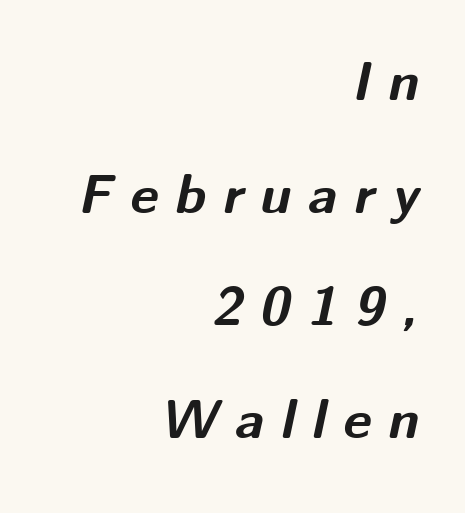
Display-style spreading of the glyphs; the letterfit is very open. The passage is arranged like a letterhead date or caption credit — flush right. Heft: maximum for text — a bold. Honestly, there is no underline to notice here at all.
